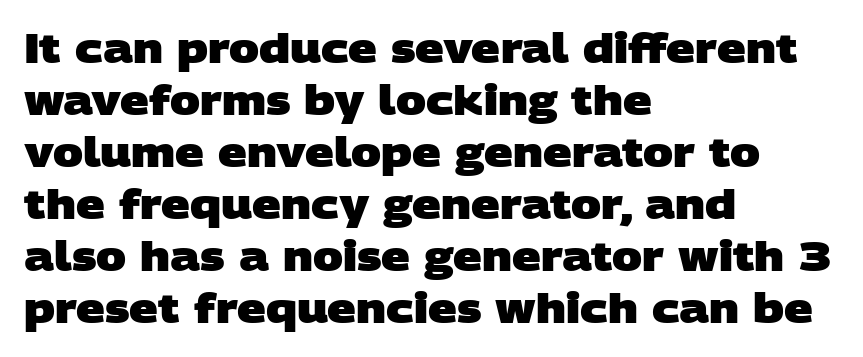
{"serif": "no", "bold": "yes", "weight": "heavy", "width": "wide", "stroke_contrast": "low", "x_height": "large", "monospaced": "no", "underline": "no", "align": "left", "line_spacing": "normal", "line_spacing_ratio": 1.3, "letter_spacing": "normal", "letter_spacing_em": 0.0, "glyph_px": 40}
